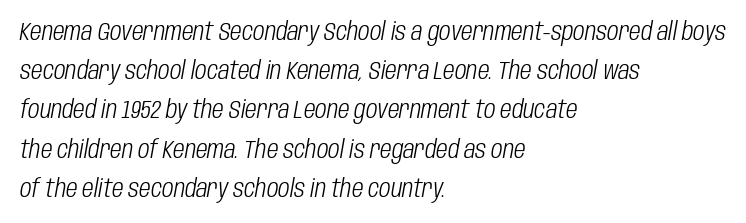
{"italic": "yes", "lean": "right", "slant_degrees": 10, "bold": "no", "underline": "no", "align": "left", "line_spacing": "normal", "line_spacing_ratio": 1.57, "letter_spacing": "normal", "letter_spacing_em": 0.0, "glyph_px": 25}
